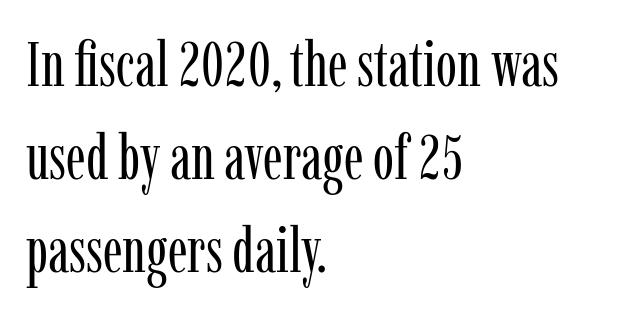
The image shows 63 px regular-weight, condensed serif type, upright; set left-aligned, normal line spacing (1.48x), normal letter spacing, not underlined; low stroke contrast and a medium x-height.
